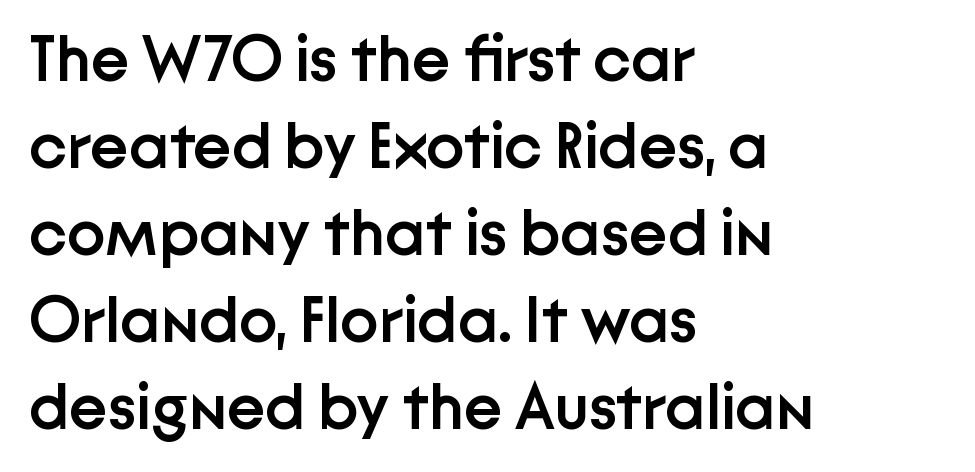
{"serif": "no", "italic": "no", "bold": "semi", "weight": "semibold", "width": "normal", "stroke_contrast": "low", "x_height": "medium", "monospaced": "no", "underline": "no", "align": "left", "line_spacing": "normal", "line_spacing_ratio": 1.34, "letter_spacing": "normal", "letter_spacing_em": 0.0, "glyph_px": 65}
